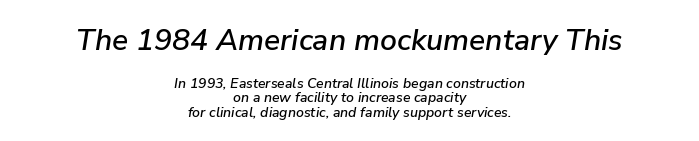
Q: Is the text italic (slanted)? A: Yes, it leans right by about 9 degrees.
Q: Is the text underlined? A: No.
Q: How is the paragraph aligned? A: Centered.
Q: Is the spacing between letters normal or unusually wide? A: Normal.
Q: Is the spacing between lines tight, normal or loose? A: Tight.
Q: Which block of text is set in a larger size, the first (top) or the second (bottom)? A: The first (top) one.
Q: Width (condensed, normal, or wide)? A: Normal.
Q: Stroke contrast? A: Low.
Q: x-height? A: Medium.
Q: Monospaced? A: No.
